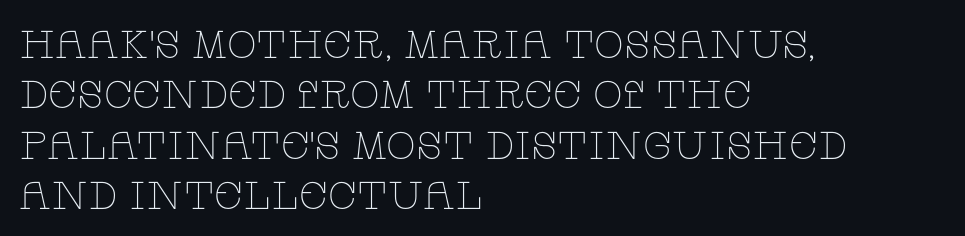
The designer left line spacing at the default. Serifs: yes, visible at the terminals of the letterforms. Caption: multi-line text, flush left, ragged right. Weight: in the light-to-regular range. Quick note: underline off.
